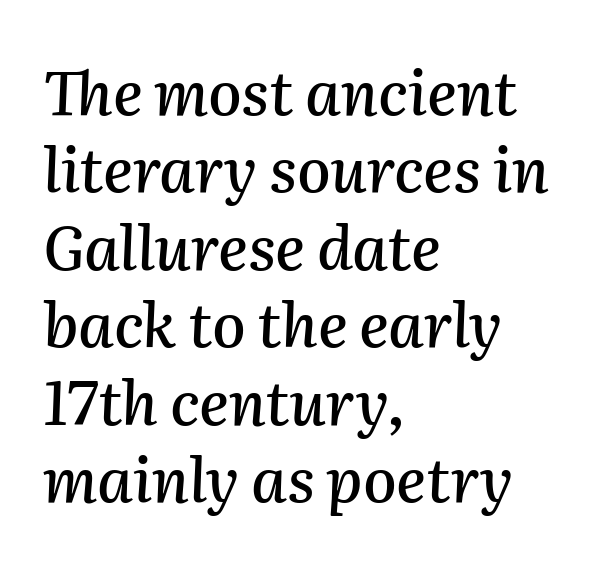
The lines in this sample share a left origin and differ only in where they stop. Notice how descenders clear the ascenders below comfortably — that's standard leading. Honestly, there is no underline to notice here at all. The letters advance in unequal steps, a hallmark of proportional type. Observe the lean: these are italic letterforms. Nothing unusual about the tracking: characters are spaced as the font intends.
